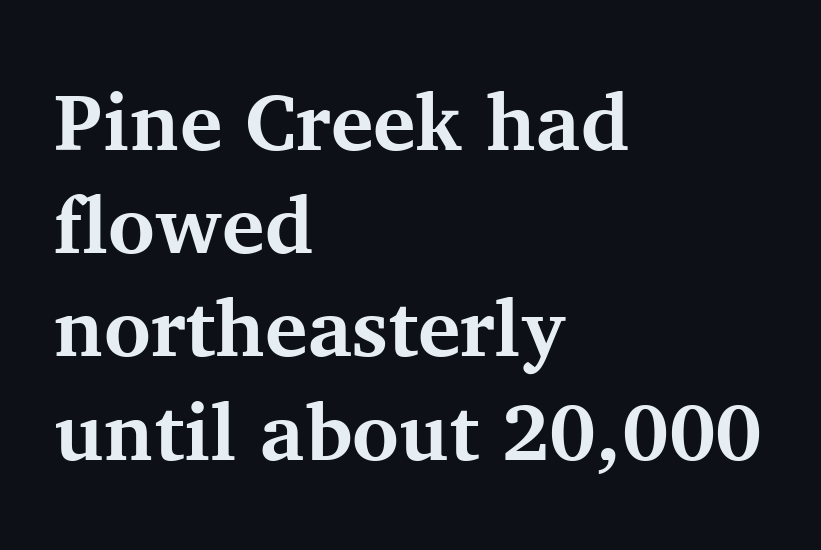
{"serif": "yes", "italic": "no", "bold": "yes", "weight": "bold", "width": "normal", "stroke_contrast": "medium", "x_height": "medium", "monospaced": "no", "underline": "no", "align": "left", "line_spacing": "normal", "line_spacing_ratio": 1.29, "letter_spacing": "normal", "letter_spacing_em": 0.0, "glyph_px": 80}
